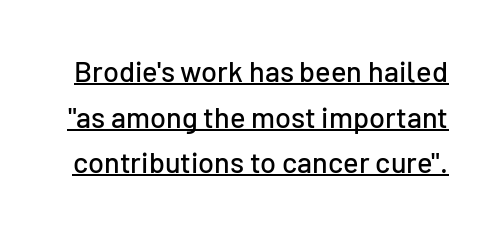
The image shows 29 px sans-serif type, upright; set normal line spacing (1.57x), normal letter spacing, underlined; low stroke contrast and a medium x-height.
